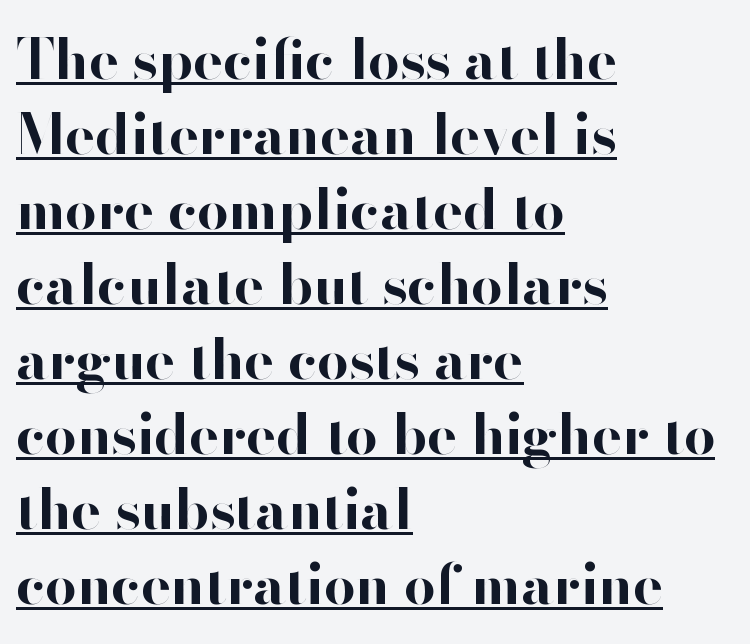
The image shows 56 px bold sans-serif type, upright; set left-aligned, normal line spacing (1.34x), normal letter spacing, underlined; high stroke contrast and a small x-height.
